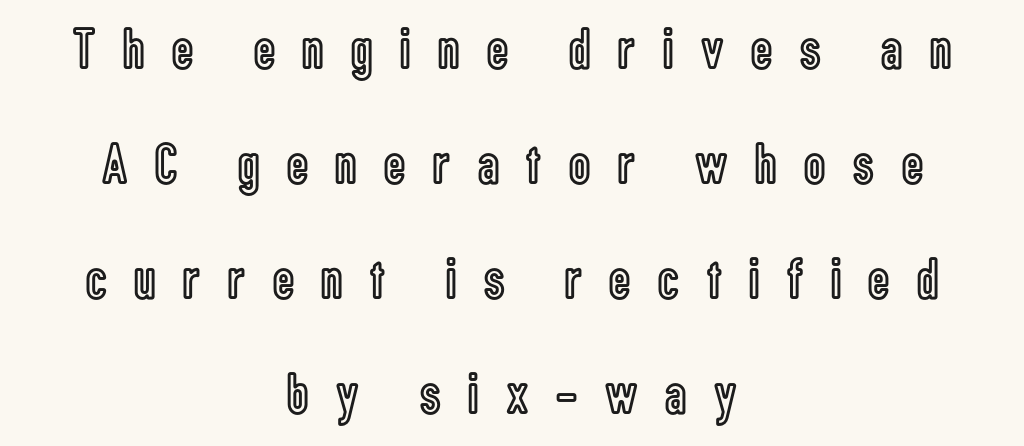
The image shows 59 px condensed type, upright; set centered, loose line spacing (1.95x), unusually wide letter spacing (+0.47 em), not underlined; a medium x-height.
